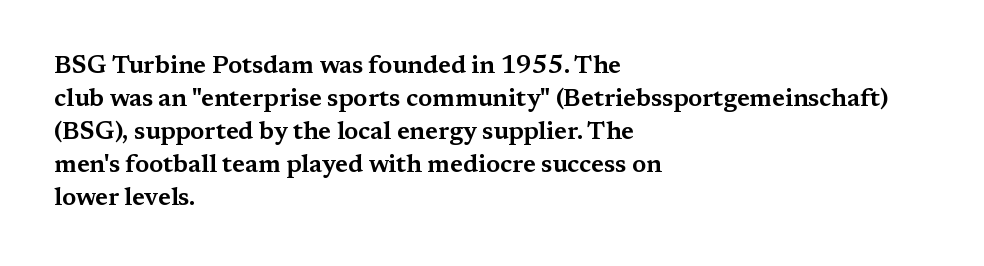
{"italic": "no", "underline": "no", "align": "left", "line_spacing": "normal", "line_spacing_ratio": 1.32, "letter_spacing": "normal", "letter_spacing_em": 0.0, "glyph_px": 25}
